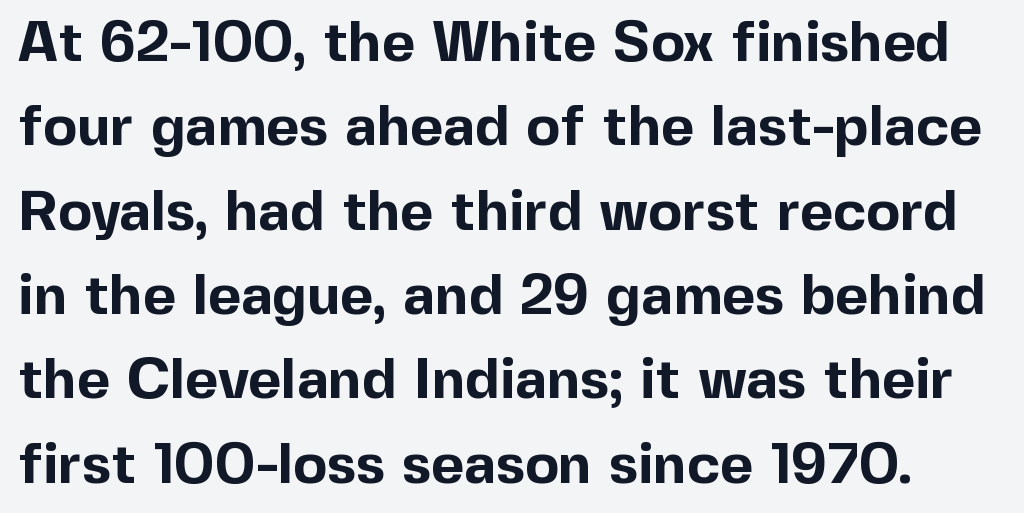
The image shows 57 px bold sans-serif type, upright; set normal line spacing (1.48x), normal letter spacing, not underlined; a medium x-height.
